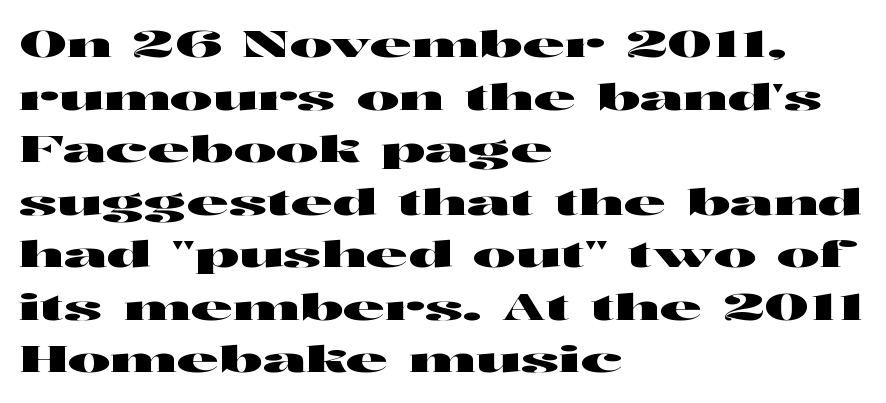
One-word summary of the alignment: left. The passage shown has conventional tracking throughout. The area under the type is left untouched. Does the type have serifs? No, each stem ends abruptly.
